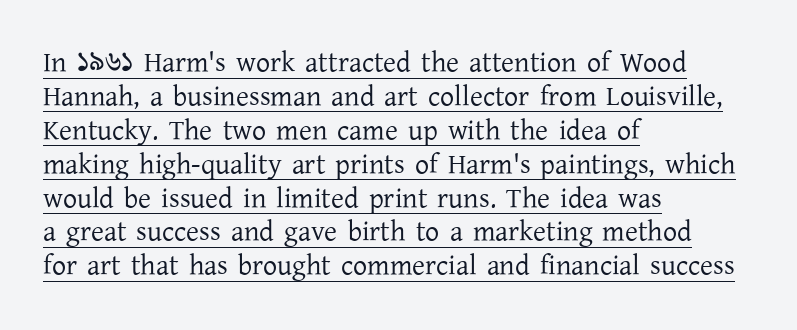
The gaps between neighbouring characters are ordinary and unremarkable. Stem width sits at or under what a default text font uses. Each letter keeps its own natural width here, so spacing adapts to shape. Compared with a centered layout, this one pins lines to the left instead. The designer went with a serif here, giving each stem small feet.
